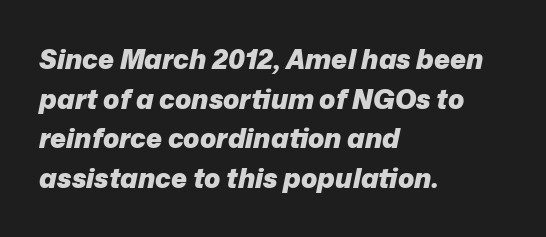
Q: Is the text bold? A: Yes.
Q: Is the text italic (slanted)? A: Yes, it leans right by about 12 degrees.
Q: Is the text underlined? A: No.
Q: How is the paragraph aligned? A: Left-aligned.
Q: Is the spacing between letters normal or unusually wide? A: Normal.
Q: Is the spacing between lines tight, normal or loose? A: Normal.
